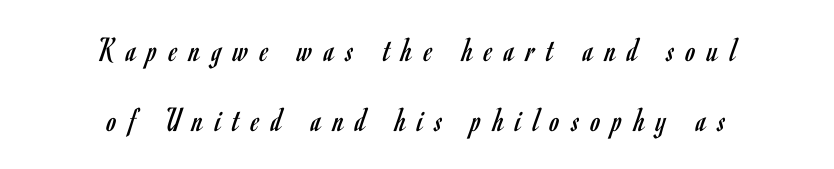
Q: Is the text bold? A: No.
Q: Is the text italic (slanted)? A: Yes.
Q: Is the typeface a serif or a sans-serif typeface? A: Sans-serif.
Q: Is the text underlined? A: No.
Q: How is the paragraph aligned? A: Centered.
Q: Is the spacing between letters normal or unusually wide? A: Unusually wide.
Q: Is the spacing between lines tight, normal or loose? A: Loose.
Q: Width (condensed, normal, or wide)? A: Condensed.
Q: Stroke contrast? A: Low.
Q: x-height? A: Small.
Q: Monospaced? A: No.
